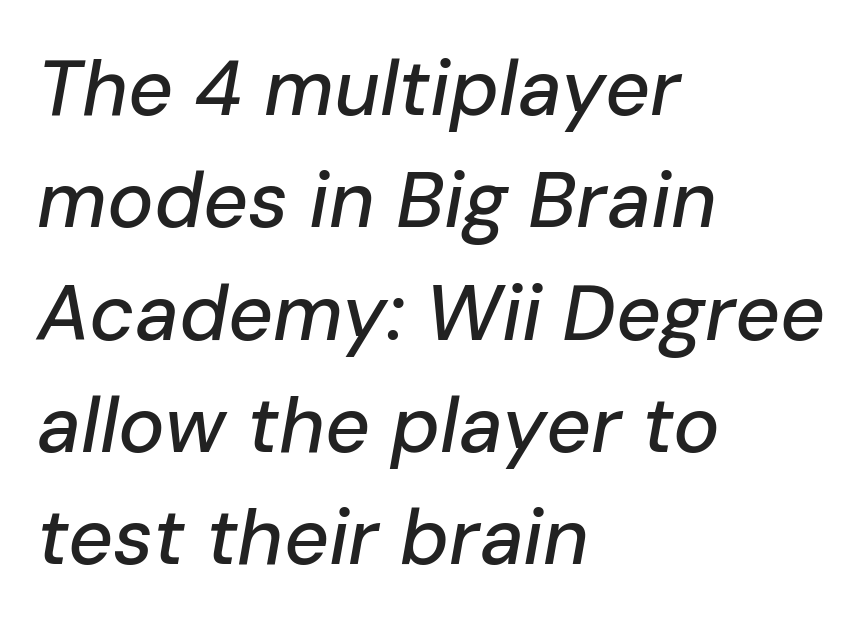
A typesetter would call this leading conventional body-copy spacing. Descenders hang freely into open space. The font's italic variant was chosen for this text. Alignment: flush left. This sample uses plain, unmodified letter spacing. Proportional: the letters do not fall into vertical columns.
